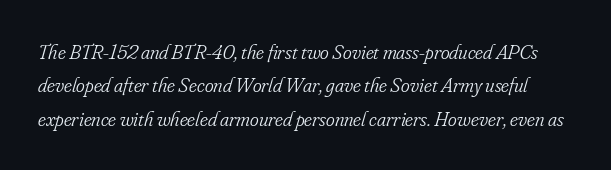
{"italic": "yes", "lean": "right", "slant_degrees": 16, "bold": "no", "underline": "no", "line_spacing": "normal", "line_spacing_ratio": 1.59, "letter_spacing": "normal", "letter_spacing_em": 0.0, "glyph_px": 21}
